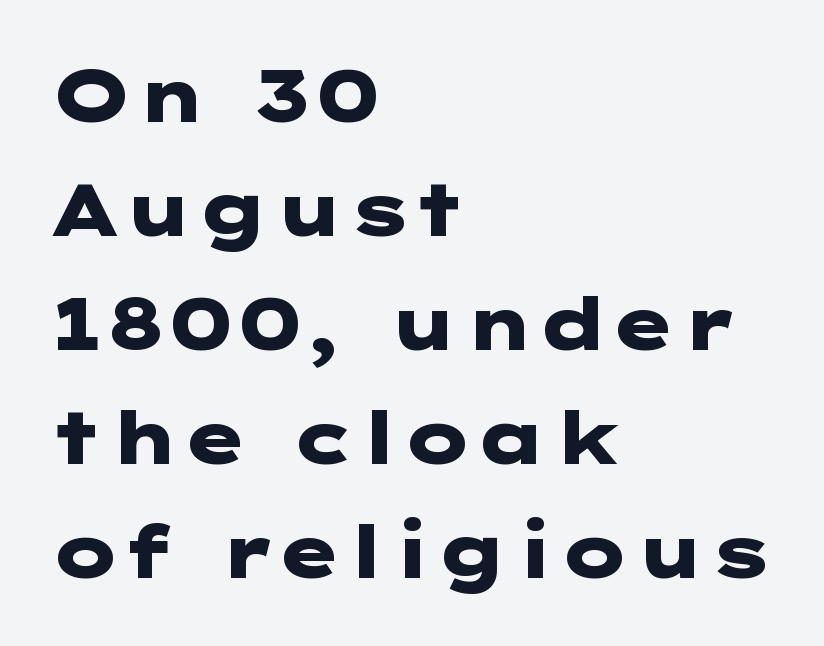
The image shows 73 px heavy, wide sans-serif type, upright; set left-aligned, normal line spacing (1.56x), normal letter spacing, not underlined; low stroke contrast and a medium x-height.
